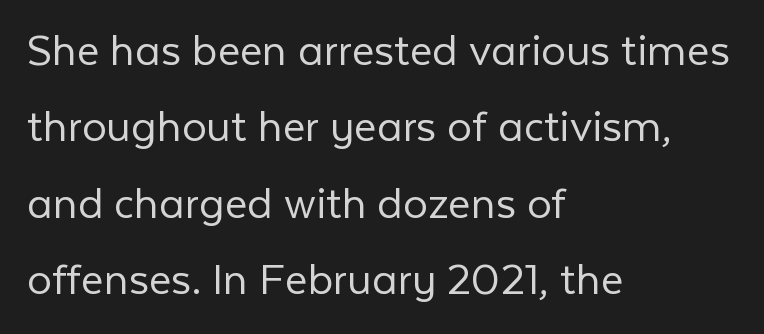
Left-aligned paragraph, ragged on the right. Check where the strokes stop: nothing finishes them off — pure sans. The face used here is proportionally spaced, like ordinary book or web type. Unmarked baselines from the first word to the last. The weight would be labelled regular, book, light, or lighter still. Italic: no, the glyphs are upright roman.
